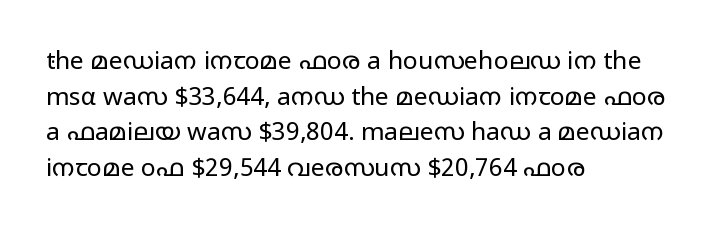
Q: Is the text bold? A: No.
Q: Is the text italic (slanted)? A: No, it is upright.
Q: Is the text underlined? A: No.
Q: How is the paragraph aligned? A: Left-aligned.
Q: Is the spacing between letters normal or unusually wide? A: Normal.
Q: Is the spacing between lines tight, normal or loose? A: Normal.
